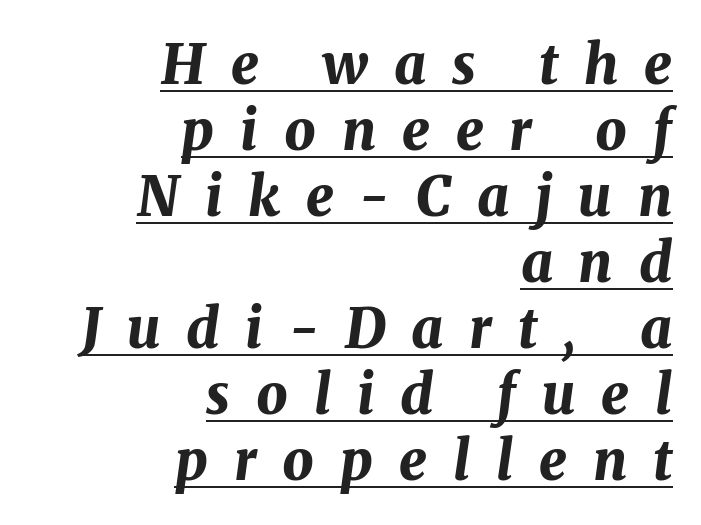
Q: Is the text bold? A: Yes.
Q: Is the text italic (slanted)? A: Yes, it leans right by about 8 degrees.
Q: Is the text underlined? A: Yes.
Q: How is the paragraph aligned? A: Right-aligned.
Q: Is the spacing between letters normal or unusually wide? A: Unusually wide.
Q: Width (condensed, normal, or wide)? A: Normal.
Q: Stroke contrast? A: Medium.
Q: x-height? A: Medium.
Q: Monospaced? A: No.
